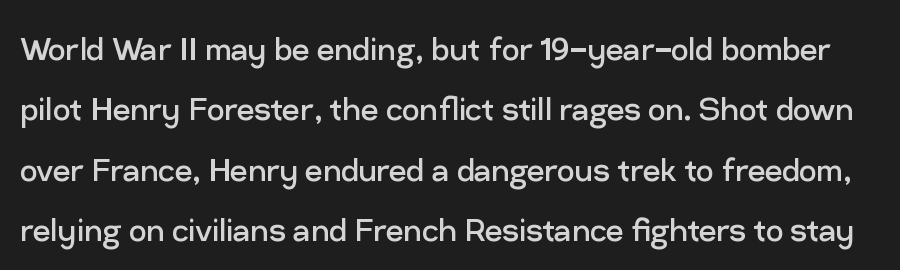
Character widths vary here, with narrow letters taking less room than wide ones. Rows of type keep a routine distance in the vertical direction. Each stroke keeps to a modest, everyday thickness or less. The typography opts for an upright posture over an oblique one.
